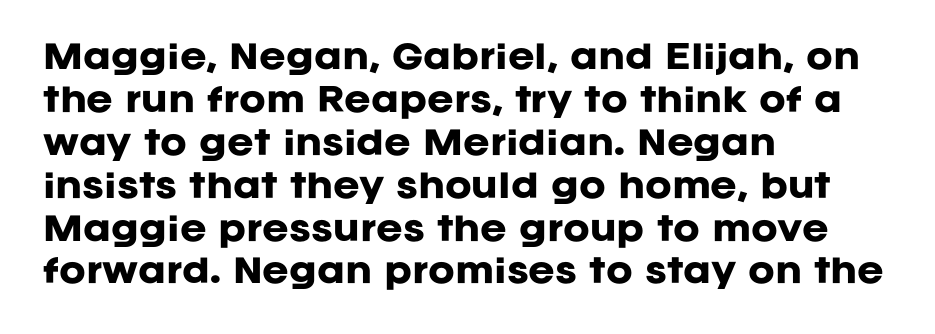
{"serif": "no", "italic": "no", "bold": "yes", "weight": "heavy", "width": "normal", "stroke_contrast": "low", "x_height": "large", "monospaced": "no", "underline": "no", "align": "left", "line_spacing": "normal", "line_spacing_ratio": 1.34, "letter_spacing": "normal", "letter_spacing_em": 0.0, "glyph_px": 32}
